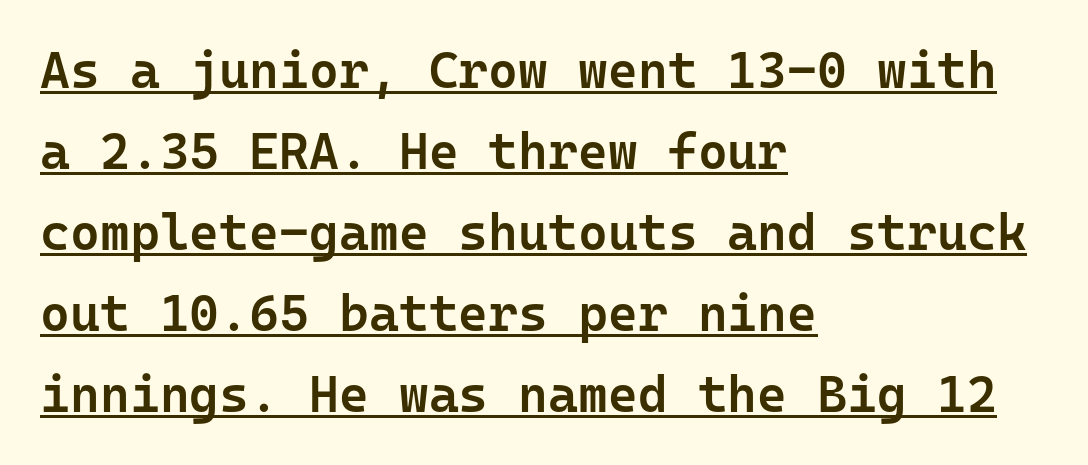
A classic flush-left, rag-right setting is used for this passage. The glyphs have the mass of a demibold cut, below bold. Leading matches the norm, producing a regular column. Check where the strokes stop: nothing finishes them off — pure sans.
